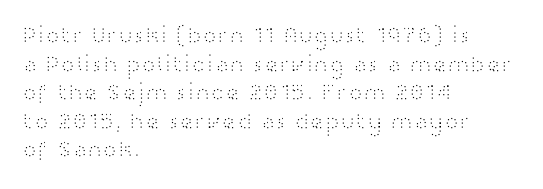
Beneath every word, the page is bare. On a weight scale, this lands at 450 or below. Look at the tracking — it's just the regular setting, nothing added. The typesetter chose a ragged-right arrangement here. Upright lettering throughout.
